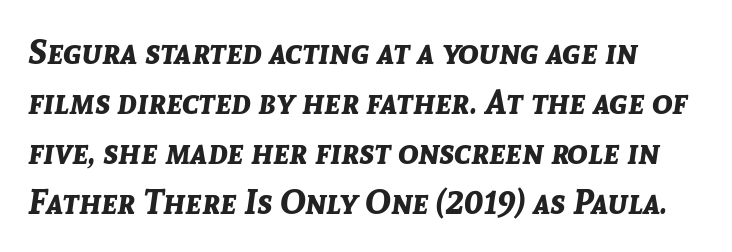
{"italic": "yes", "lean": "right", "slant_degrees": 8, "bold": "yes", "weight": "bold", "width": "normal", "stroke_contrast": "low", "x_height": "medium", "monospaced": "no", "underline": "no", "line_spacing": "normal", "line_spacing_ratio": 1.47, "letter_spacing": "normal", "letter_spacing_em": 0.0, "glyph_px": 34}
